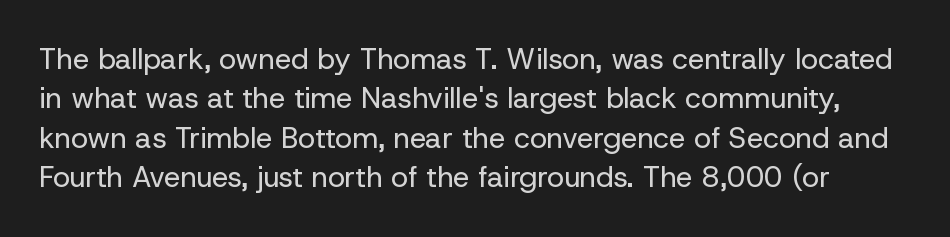
The image shows 29 px regular-weight sans-serif type, upright; set normal line spacing (1.36x), normal letter spacing, not underlined; low stroke contrast and a medium x-height.
